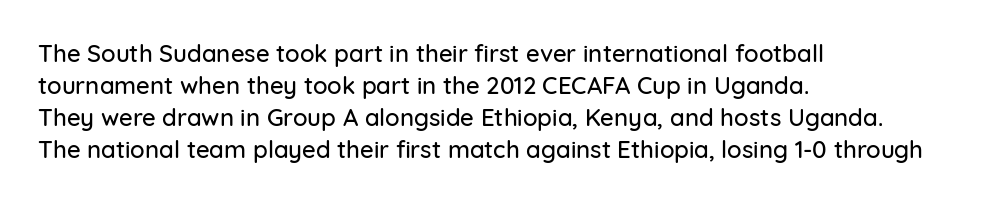
Just letters on the line, the space beneath them empty. Honestly, the row spacing looks completely unremarkable. No italicization has been applied; the sample stays upright. Teacher's note: observe the even left margin — that is flush-left alignment. Glyph-to-glyph distance matches everyday printed text.
